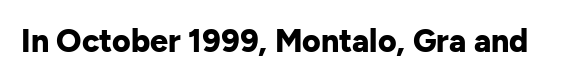
Do the characters align in a grid? No, the font is proportional. The strokes are fattened all the way to bold. The specimen omits any rule beneath the text block's lines. Words appear dense and cohesive because spacing is normal.
